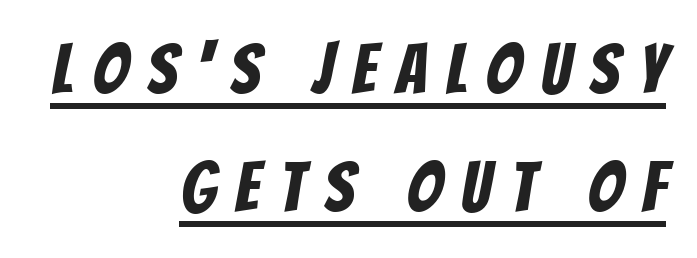
Vertically, the passage feels balanced, rows spaced as you'd expect. The letters are spread apart with noticeably loose tracking. Nope, no serifs anywhere on these letters. Compared with a flush-left layout, this one pins lines to the opposite, right side.
